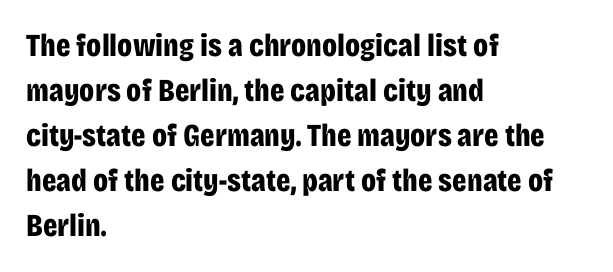
Q: Is the text bold? A: Yes.
Q: Is the text italic (slanted)? A: No, it is upright.
Q: Is the typeface a serif or a sans-serif typeface? A: Sans-serif.
Q: Is the text underlined? A: No.
Q: How is the paragraph aligned? A: Left-aligned.
Q: Is the spacing between letters normal or unusually wide? A: Normal.
Q: Is the spacing between lines tight, normal or loose? A: Normal.
Q: Width (condensed, normal, or wide)? A: Condensed.
Q: Stroke contrast? A: Low.
Q: x-height? A: Large.
Q: Monospaced? A: No.
